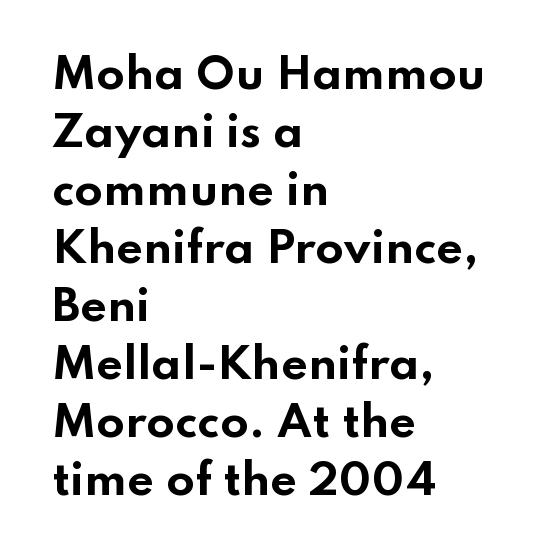
The image shows 42 px bold, wide sans-serif type, upright; set left-aligned, normal line spacing (1.38x), normal letter spacing, not underlined; low stroke contrast and a small x-height.
